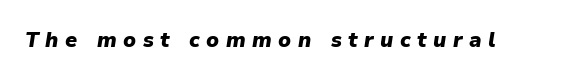
The image shows 21 px bold type, italic (leaning right); set unusually wide letter spacing (+0.31 em), not underlined.
